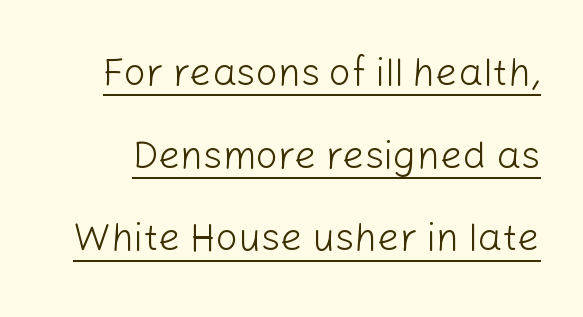
The image shows 39 px light sans-serif type, upright; set loose line spacing (2.12x), normal letter spacing, underlined; low stroke contrast and a medium x-height.
